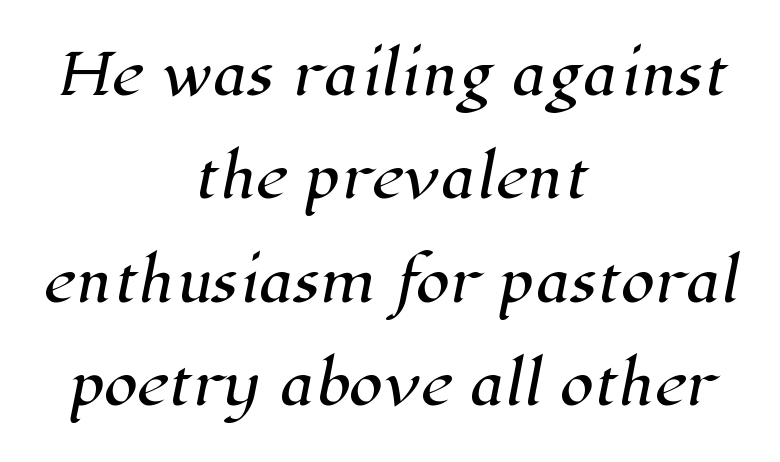
Q: Is the typeface a serif or a sans-serif typeface? A: Serif.
Q: Is the text underlined? A: No.
Q: How is the paragraph aligned? A: Centered.
Q: Is the spacing between letters normal or unusually wide? A: Normal.
Q: Width (condensed, normal, or wide)? A: Normal.
Q: Stroke contrast? A: High.
Q: x-height? A: Medium.
Q: Monospaced? A: No.
